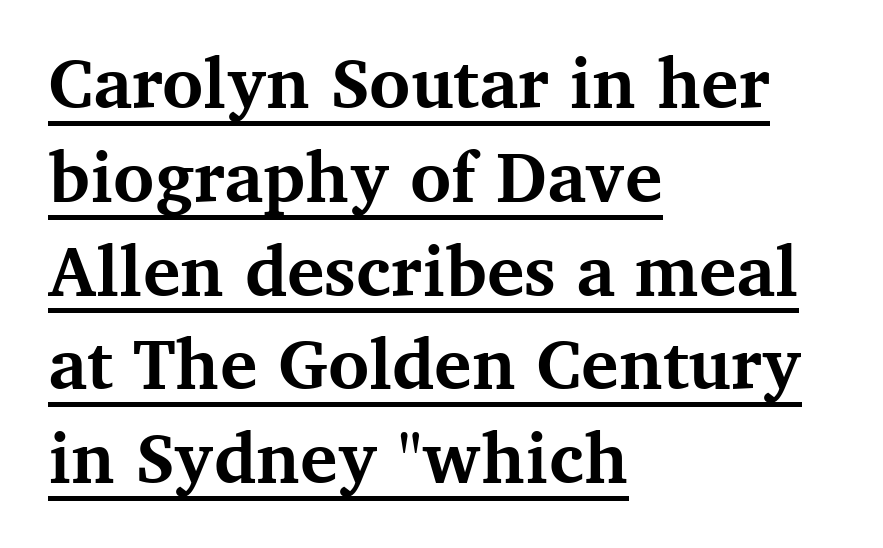
Quick note: not italic, upright. The specimen includes a rule beneath the text block's lines. This sample has the flowing, uneven cadence of proportional lettering. This rendering uses left alignment, leaving the right contour irregular.
